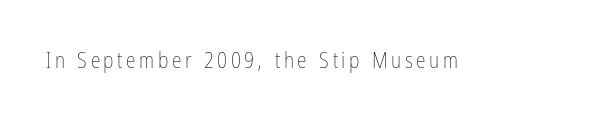
The image shows 22 px text type, upright; set not underlined.
